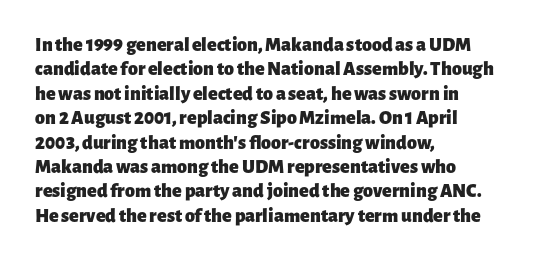
Q: Is the text bold? A: Yes.
Q: Is the text italic (slanted)? A: No, it is upright.
Q: Is the text underlined? A: No.
Q: How is the paragraph aligned? A: Left-aligned.
Q: Is the spacing between letters normal or unusually wide? A: Normal.
